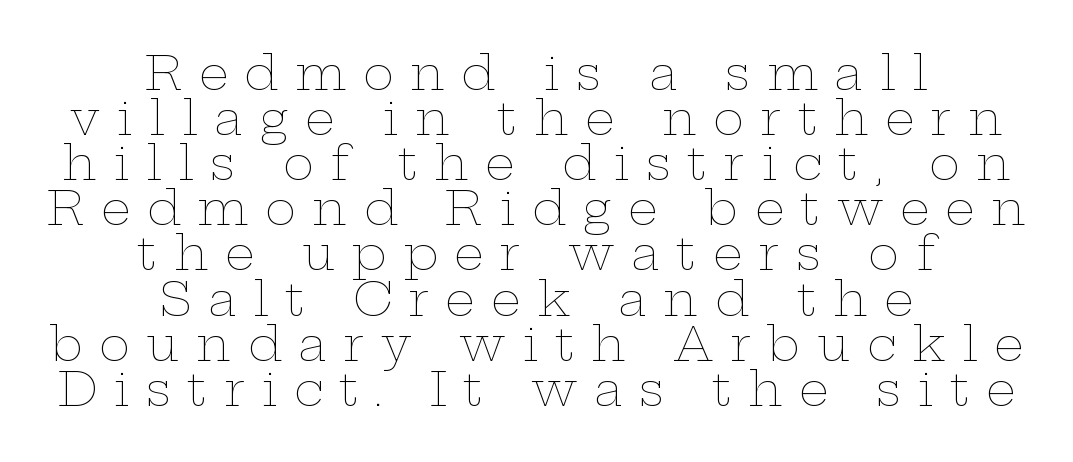
Check the space under the baseline: it is left empty. The specimen reads as upright at a glance. The vertical gap from one line to the next is small. These lines are rendered in a variable-pitch font. Weight: regular or lighter.
